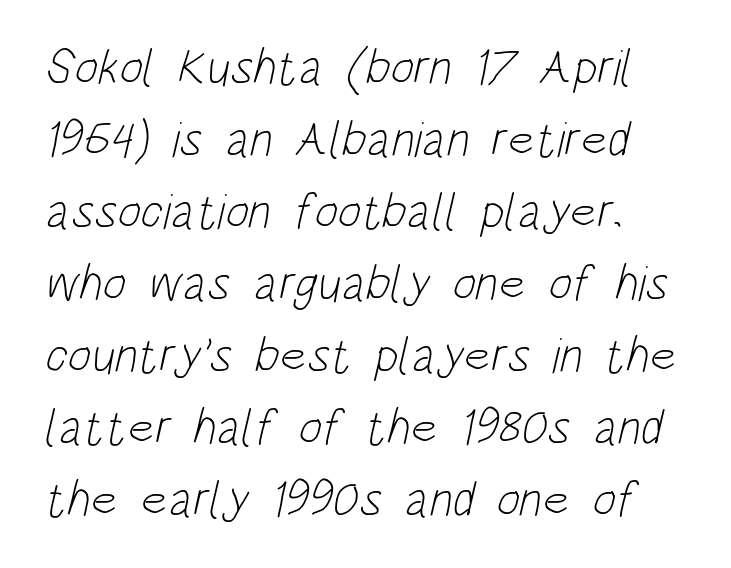
Q: Is the text bold? A: No.
Q: Is the typeface a serif or a sans-serif typeface? A: Sans-serif.
Q: Is the text underlined? A: No.
Q: How is the paragraph aligned? A: Left-aligned.
Q: Is the spacing between letters normal or unusually wide? A: Normal.
Q: Is the spacing between lines tight, normal or loose? A: Normal.
Q: Width (condensed, normal, or wide)? A: Condensed.
Q: Stroke contrast? A: Low.
Q: x-height? A: Large.
Q: Monospaced? A: No.
